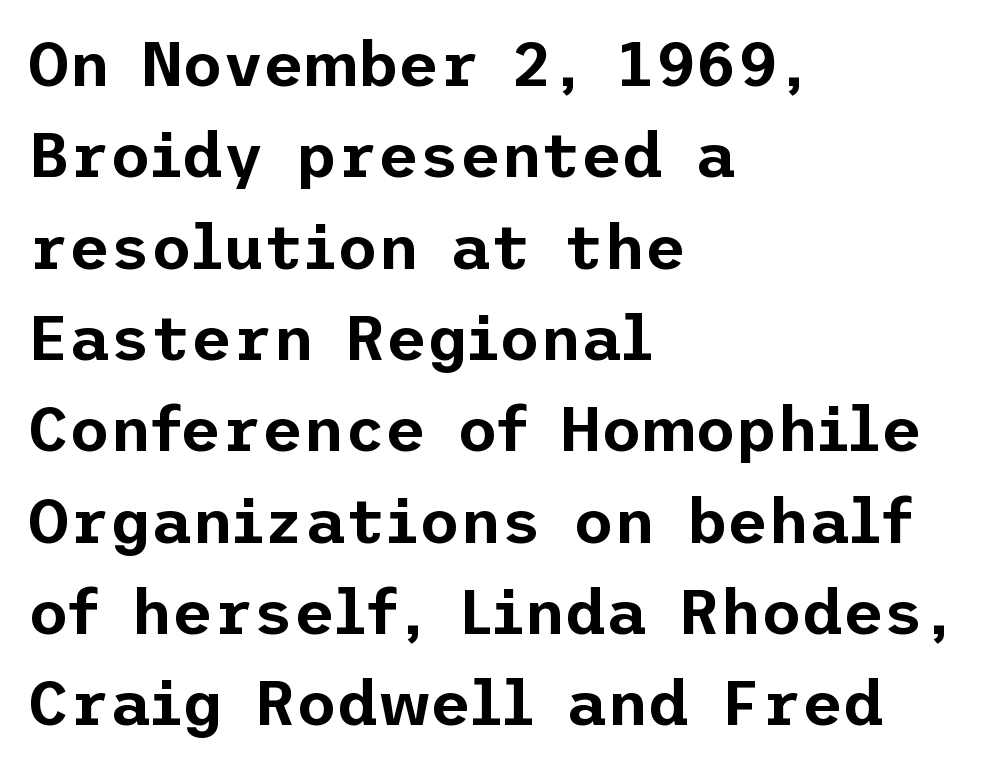
The glyphs are unaccompanied by any horizontal stroke below them. Nobody touched the tracking dial on this one. The typeface chosen for these lines omits serifs. Line starts are locked; line ends wander.
